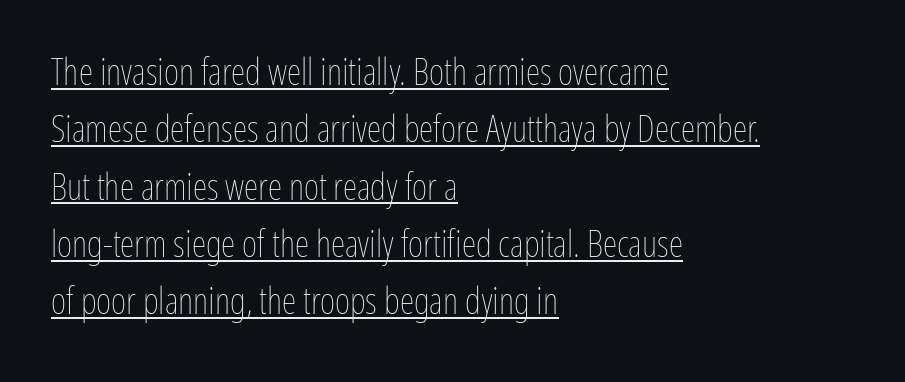
Each stroke keeps to a modest, everyday thickness or less. Alignment: flush left. These lines keep a tight, regular rhythm from letter to letter. What's the leading like? Ordinary, nothing unusual. A continuous stroke trails under the words, as in a hyperlink.
